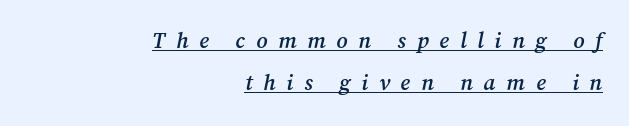
{"italic": "yes", "lean": "right", "slant_degrees": 12, "bold": "semi", "underline": "yes", "align": "right", "line_spacing": "loose", "line_spacing_ratio": 1.91, "letter_spacing": "wide", "letter_spacing_em": 0.49, "glyph_px": 22}
